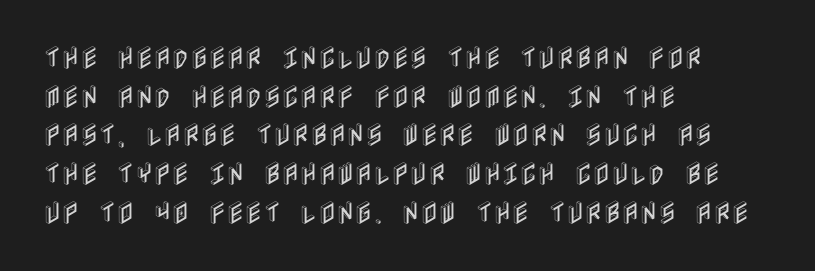
The image shows 25 px text type, upright; set left-aligned, normal line spacing (1.55x), normal letter spacing, not underlined.
